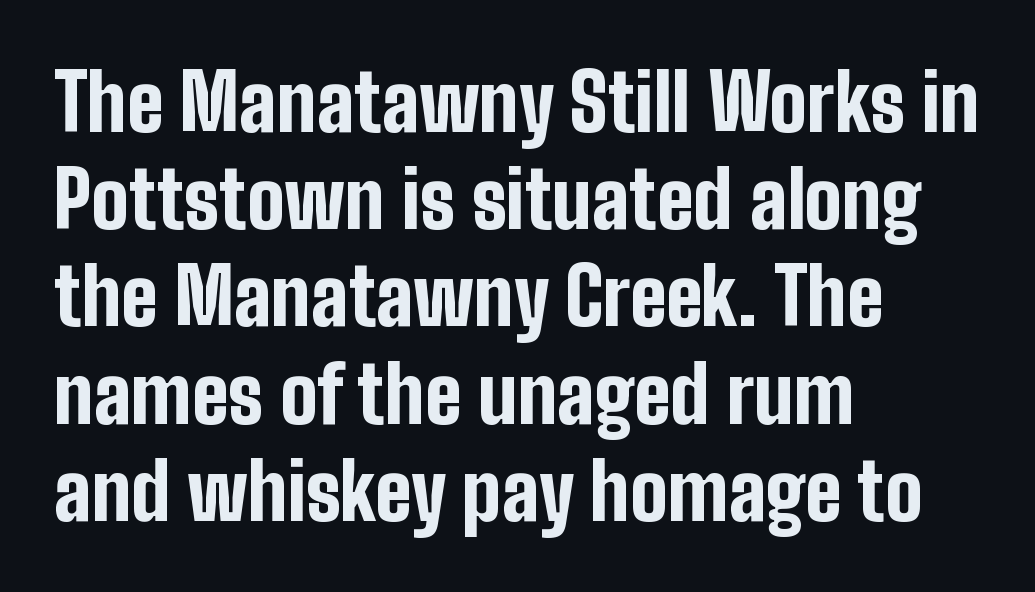
{"serif": "no", "italic": "no", "bold": "yes", "weight": "bold", "width": "condensed", "stroke_contrast": "low", "x_height": "medium", "monospaced": "no", "underline": "no", "align": "left", "line_spacing_ratio": 1.23, "letter_spacing": "normal", "letter_spacing_em": 0.0, "glyph_px": 79}
